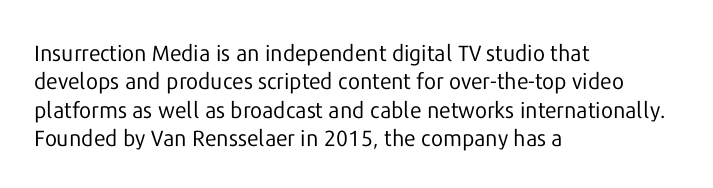
Q: Is the text bold? A: No.
Q: Is the text italic (slanted)? A: No, it is upright.
Q: Is the text underlined? A: No.
Q: How is the paragraph aligned? A: Left-aligned.
Q: Is the spacing between letters normal or unusually wide? A: Normal.
Q: Is the spacing between lines tight, normal or loose? A: Normal.
